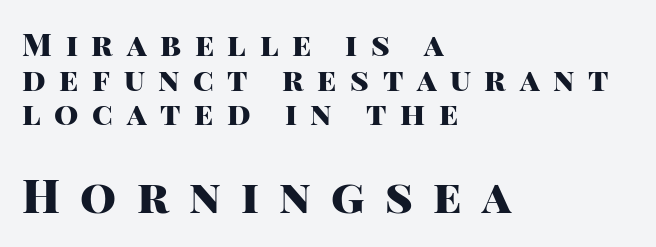
Q: Is the text bold? A: Yes.
Q: Is the text italic (slanted)? A: No, it is upright.
Q: Is the typeface a serif or a sans-serif typeface? A: Sans-serif.
Q: Is the text underlined? A: No.
Q: How is the paragraph aligned? A: Left-aligned.
Q: Is the spacing between letters normal or unusually wide? A: Unusually wide.
Q: Is the spacing between lines tight, normal or loose? A: Tight.
Q: Which block of text is set in a larger size, the first (top) or the second (bottom)? A: The second (bottom) one.
Q: Width (condensed, normal, or wide)? A: Normal.
Q: Stroke contrast? A: High.
Q: x-height? A: Large.
Q: Monospaced? A: No.
